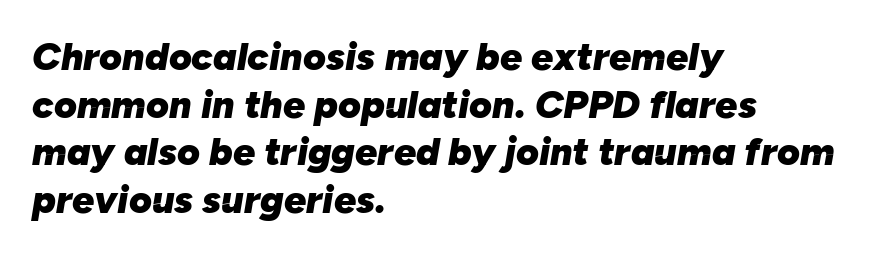
The image shows 39 px heavy type, italic (leaning right); set left-aligned, line spacing 1.22x, normal letter spacing, not underlined; low stroke contrast and a medium x-height.
